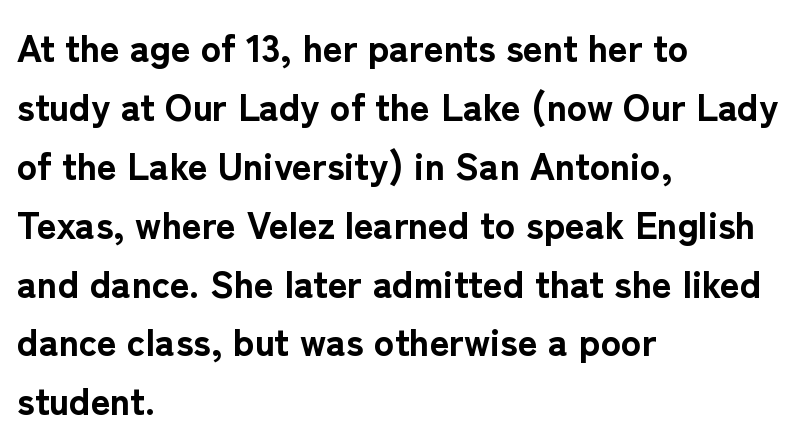
The image shows 38 px bold sans-serif type, upright; set left-aligned, normal line spacing (1.55x), normal letter spacing, not underlined; low stroke contrast and a medium x-height.
